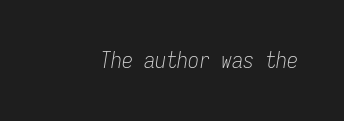
{"italic": "yes", "lean": "right", "slant_degrees": 9, "bold": "no", "underline": "no", "letter_spacing": "normal", "letter_spacing_em": 0.0, "glyph_px": 22}
